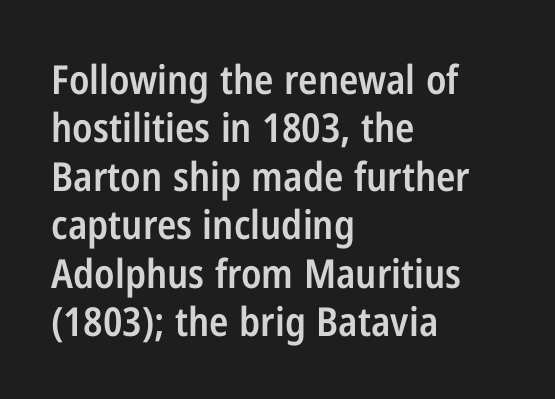
The image shows 40 px semibold, condensed sans-serif type, upright; set left-aligned, line spacing 1.21x, normal letter spacing, not underlined; low stroke contrast and a medium x-height.
